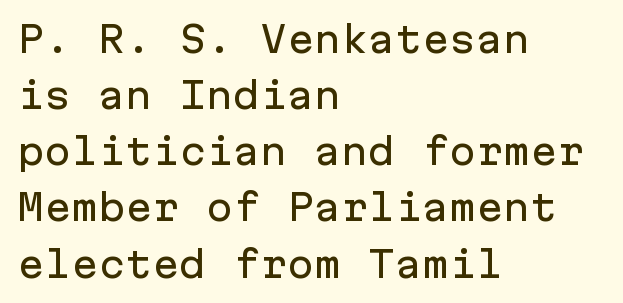
Q: Is the text italic (slanted)? A: No, it is upright.
Q: Is the typeface a serif or a sans-serif typeface? A: Sans-serif.
Q: Is the text underlined? A: No.
Q: How is the paragraph aligned? A: Left-aligned.
Q: Is the spacing between letters normal or unusually wide? A: Normal.
Q: Is the spacing between lines tight, normal or loose? A: Normal.
Q: Width (condensed, normal, or wide)? A: Normal.
Q: Stroke contrast? A: Low.
Q: x-height? A: Medium.
Q: Monospaced? A: Yes.
